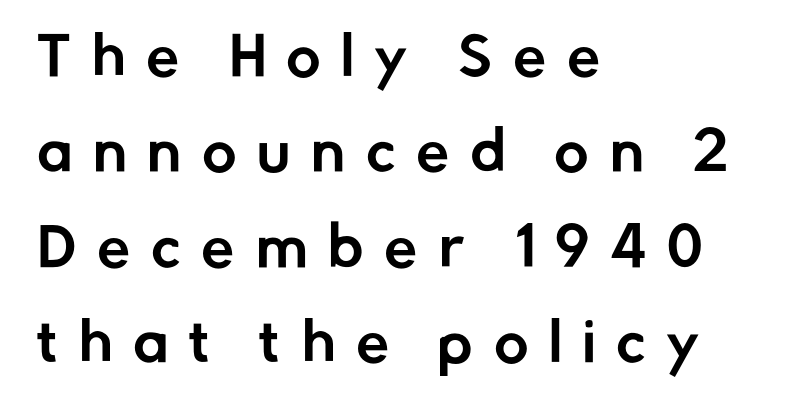
The image shows 53 px sans-serif type, upright; set left-aligned, line spacing 1.8x, unusually wide letter spacing (+0.39 em), not underlined; low stroke contrast and a medium x-height.
